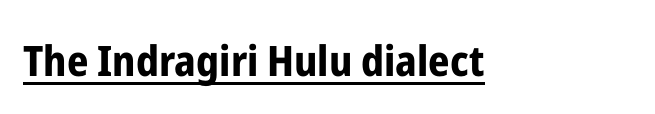
The axis of the letterforms is exactly vertical. What stands out about the letter spacing? Nothing — it is the standard amount. You could not count columns in this text — the font is proportionally spaced. To sum up the face: it is a sans, with no serifs. The specimen includes a rule beneath the text block's lines.
